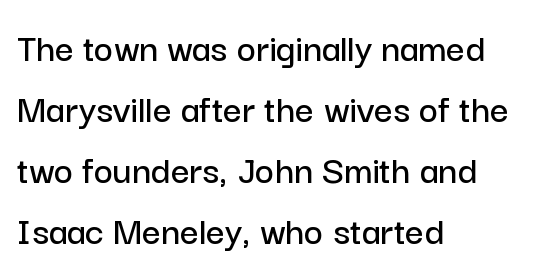
Rendered with straight, roman letterforms. Anything drawn beneath the words? Only blank space. Vertical spacing — default. The typesetter chose a ragged-right arrangement here.
